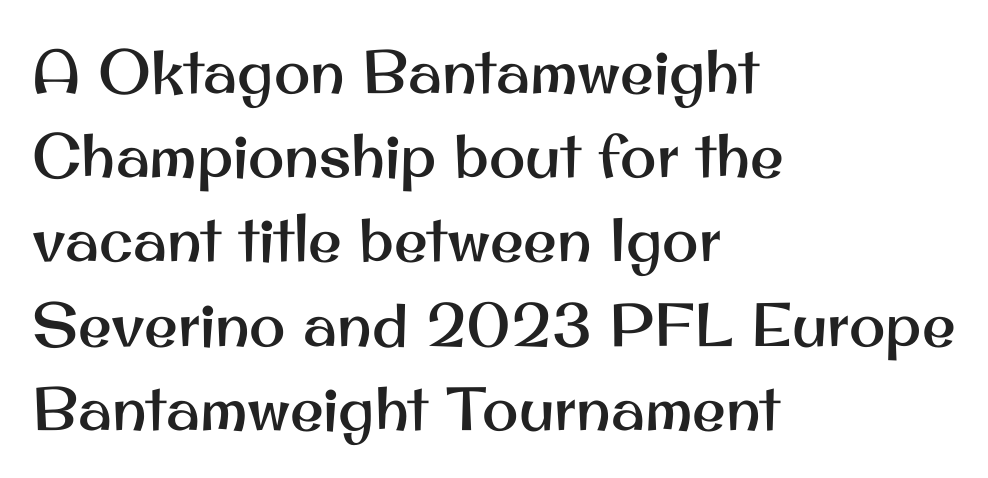
Q: Is the text italic (slanted)? A: No, it is upright.
Q: Is the typeface a serif or a sans-serif typeface? A: Sans-serif.
Q: Is the text underlined? A: No.
Q: How is the paragraph aligned? A: Left-aligned.
Q: Is the spacing between letters normal or unusually wide? A: Normal.
Q: Is the spacing between lines tight, normal or loose? A: Normal.
Q: Width (condensed, normal, or wide)? A: Normal.
Q: Stroke contrast? A: Medium.
Q: x-height? A: Small.
Q: Monospaced? A: No.
